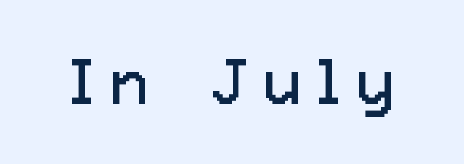
The image shows 64 px regular-weight sans-serif type, upright; set unusually wide letter spacing (+0.23 em), not underlined; low stroke contrast and a medium x-height.
